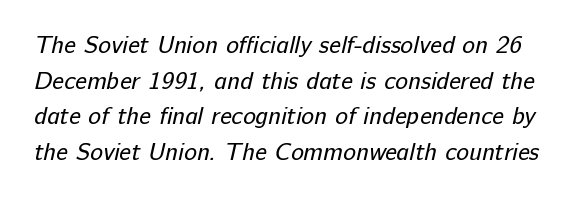
{"bold": "no", "underline": "no", "line_spacing": "normal", "line_spacing_ratio": 1.48, "letter_spacing": "normal", "letter_spacing_em": 0.0, "glyph_px": 24}
